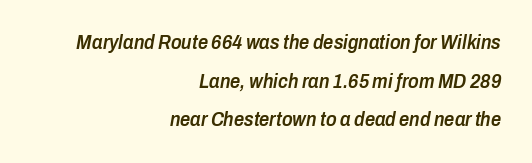
{"italic": "yes", "lean": "right", "slant_degrees": 10, "bold": "semi", "underline": "no", "align": "right", "line_spacing": "loose", "line_spacing_ratio": 1.93, "letter_spacing": "normal", "letter_spacing_em": 0.0, "glyph_px": 20}
